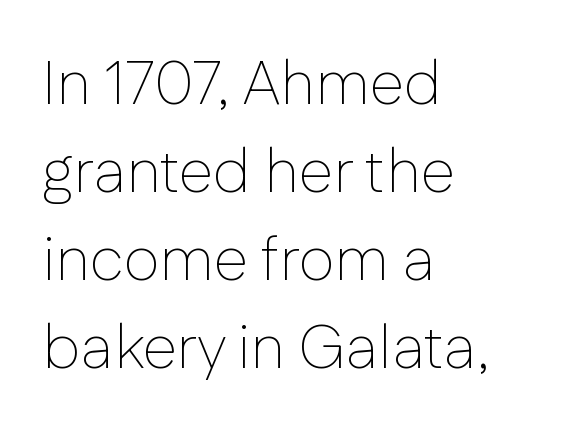
{"serif": "no", "italic": "no", "bold": "no", "weight": "thin", "width": "normal", "stroke_contrast": "low", "x_height": "medium", "monospaced": "no", "underline": "no", "align": "left", "line_spacing": "normal", "line_spacing_ratio": 1.42, "letter_spacing": "normal", "letter_spacing_em": 0.0, "glyph_px": 62}
